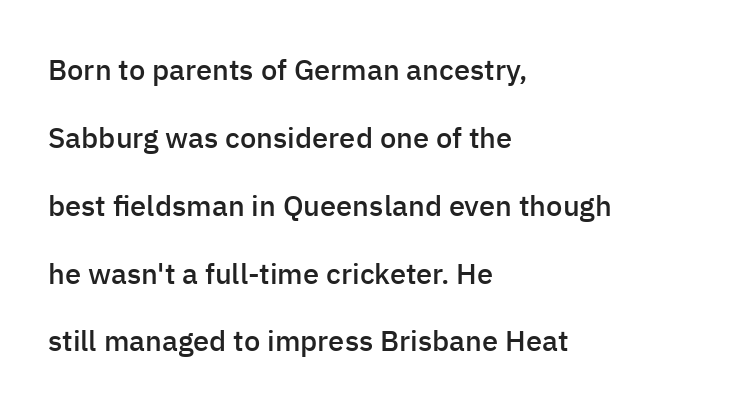
The letters advance in unequal steps, a hallmark of proportional type. To sum up the face: it is a sans, with no serifs. The rendering uses a large line-height, opening up the rows. Short note: letters normally spaced. Weight check: semibold — heavier than regular, not quite bold.
